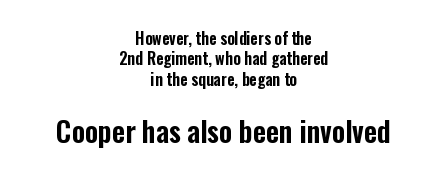
The image shows 28 px condensed sans-serif type, upright; set centered, normal line spacing (1.28x), normal letter spacing, not underlined; the second (bottom) block is 1.75x larger; low stroke contrast and a medium x-height.
